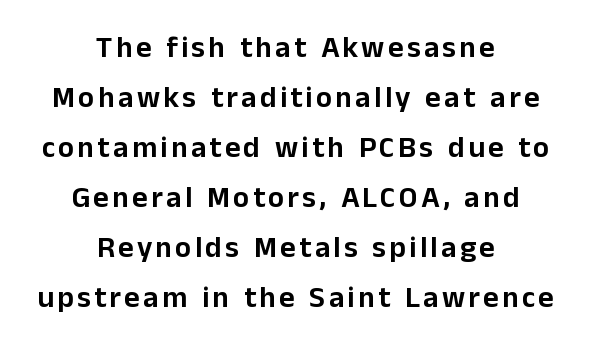
Q: Is the text italic (slanted)? A: No, it is upright.
Q: Is the typeface a serif or a sans-serif typeface? A: Sans-serif.
Q: Is the text underlined? A: No.
Q: How is the paragraph aligned? A: Centered.
Q: Is the spacing between lines tight, normal or loose? A: Normal.
Q: Width (condensed, normal, or wide)? A: Normal.
Q: Stroke contrast? A: Low.
Q: x-height? A: Medium.
Q: Monospaced? A: No.
